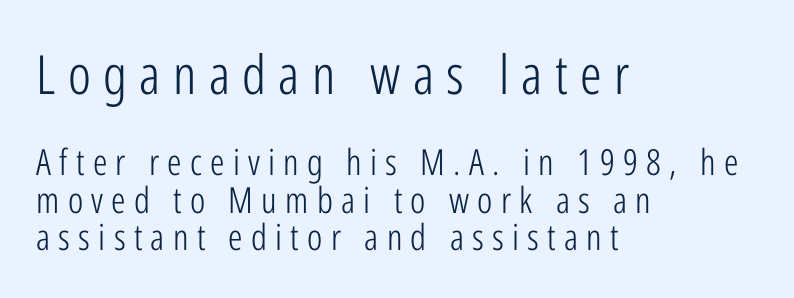
Unlike italic type, these characters show no tilt at all. Notice how descenders almost collide with the ascenders below — that's tight leading. The passage shown is not bold in any degree. The line texture is sparse and dotted thanks to wide tracking.
